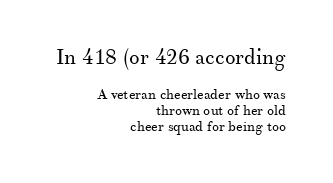
The space beneath each line is pristine and unruled. Characters follow at the spacing the type designer built in. Ascenders rise straight up at ninety degrees. If you squint, the top block still reads clearly — it's the larger of the two. Heft: none added — not bold.
